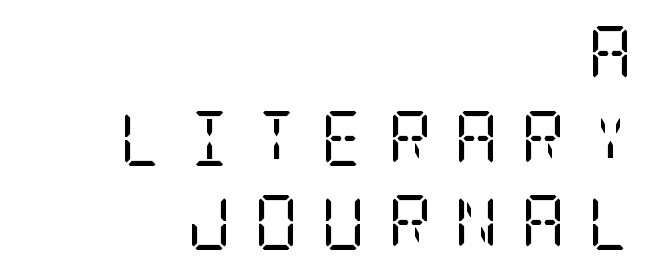
The image shows 55 px regular-weight, condensed serif type, upright; set right-aligned, normal line spacing (1.54x), unusually wide letter spacing (+0.4 em), not underlined; low stroke contrast and a large x-height.
